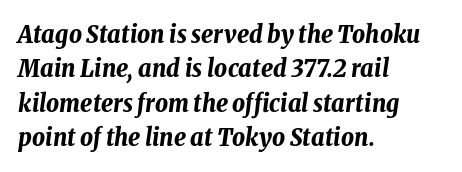
{"italic": "yes", "lean": "right", "slant_degrees": 8, "bold": "yes", "underline": "no", "align": "left", "line_spacing": "normal", "line_spacing_ratio": 1.38, "letter_spacing": "normal", "letter_spacing_em": 0.0, "glyph_px": 25}
